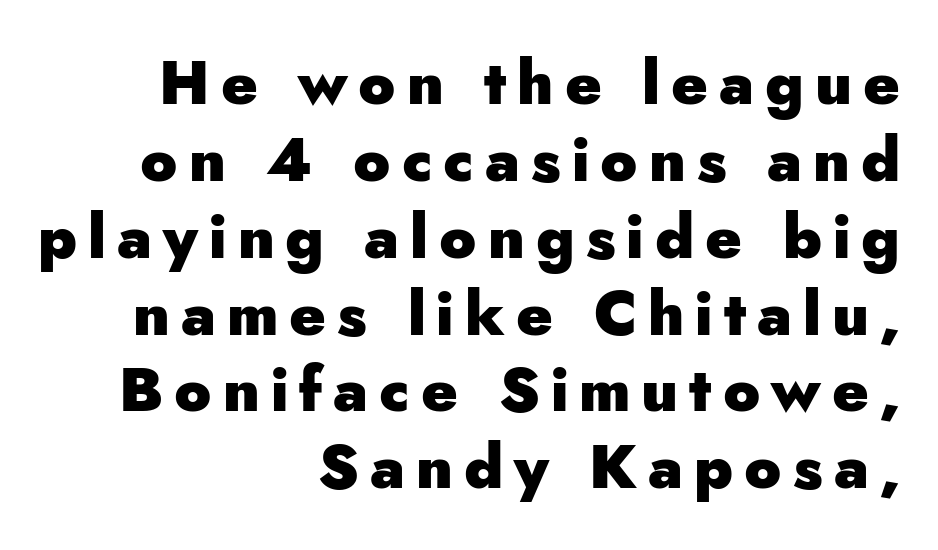
Q: Is the text bold? A: Yes.
Q: Is the text italic (slanted)? A: No, it is upright.
Q: Is the typeface a serif or a sans-serif typeface? A: Sans-serif.
Q: Is the text underlined? A: No.
Q: How is the paragraph aligned? A: Right-aligned.
Q: Is the spacing between lines tight, normal or loose? A: Normal.
Q: Width (condensed, normal, or wide)? A: Normal.
Q: Stroke contrast? A: Low.
Q: x-height? A: Small.
Q: Monospaced? A: No.
